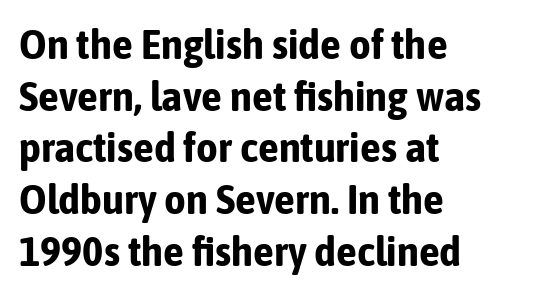
Observe the ordinary spacing: letters are neighbours, not strangers. This is sans-serif lettering, the kind often seen on screens and signage. Spacing verdict: proportional, widths tailored to each character. These lines stack with their left ends in a neat column. Words float on clear page, feet unadorned. The passage shown is emphatically bold.
